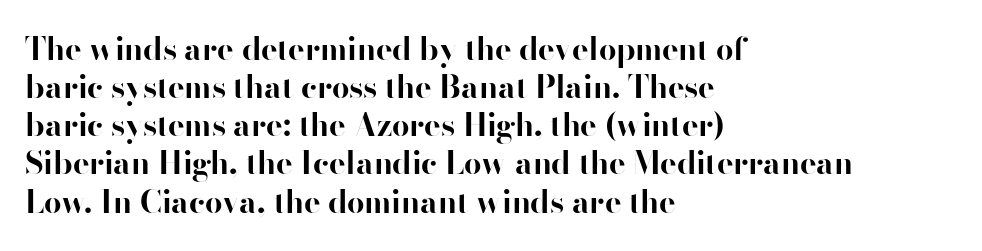
The image shows 31 px bold sans-serif type, upright; set left-aligned, line spacing 1.23x, normal letter spacing, not underlined; high stroke contrast and a small x-height.
